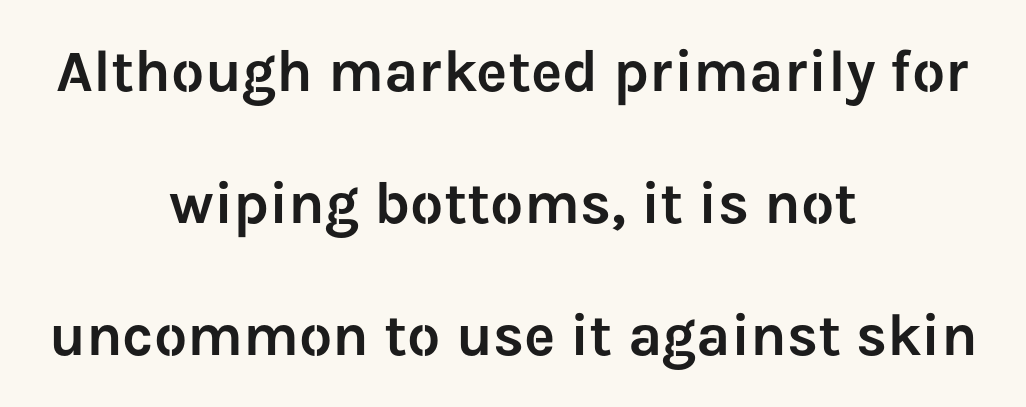
Q: Is the text italic (slanted)? A: No, it is upright.
Q: Is the typeface a serif or a sans-serif typeface? A: Sans-serif.
Q: Is the text underlined? A: No.
Q: How is the paragraph aligned? A: Centered.
Q: Is the spacing between letters normal or unusually wide? A: Normal.
Q: Is the spacing between lines tight, normal or loose? A: Loose.
Q: Width (condensed, normal, or wide)? A: Normal.
Q: Stroke contrast? A: Low.
Q: x-height? A: Medium.
Q: Monospaced? A: No.
